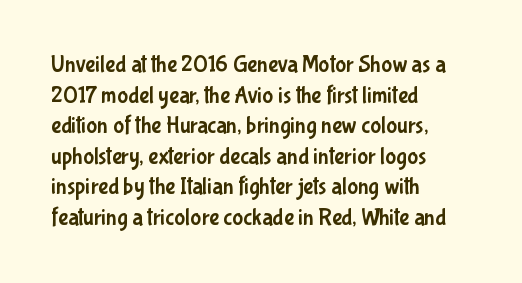
{"italic": "no", "underline": "no", "align": "left", "line_spacing": "normal", "line_spacing_ratio": 1.33, "letter_spacing": "normal", "letter_spacing_em": 0.0, "glyph_px": 23}
